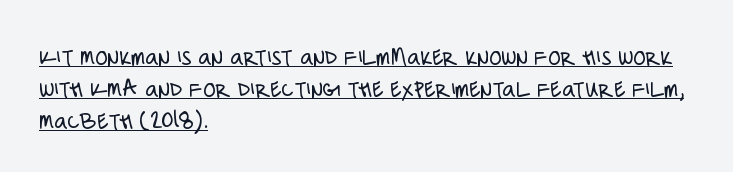
Q: Is the text bold? A: No.
Q: Is the text italic (slanted)? A: No, it is upright.
Q: Is the text underlined? A: Yes.
Q: How is the paragraph aligned? A: Left-aligned.
Q: Is the spacing between letters normal or unusually wide? A: Normal.
Q: Is the spacing between lines tight, normal or loose? A: Normal.
